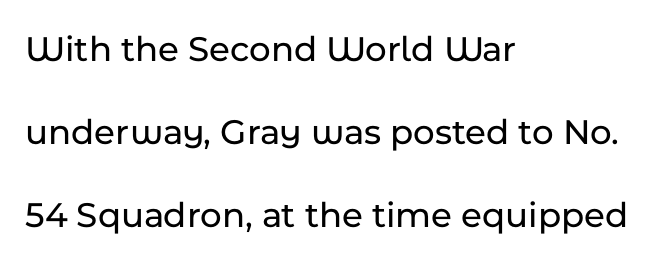
The image shows 37 px sans-serif type, upright; set left-aligned, loose line spacing (2.25x), normal letter spacing, not underlined; low stroke contrast and a medium x-height.
